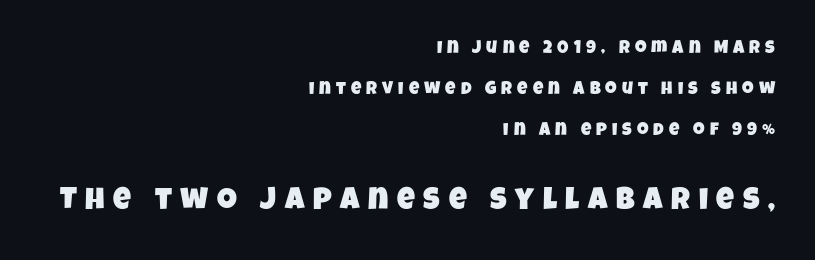
The image shows 31 px condensed sans-serif type; set right-aligned, loose line spacing (2.27x), unusually wide letter spacing (+0.28 em), not underlined; the second (bottom) block is 1.72x larger; low stroke contrast and a large x-height.
